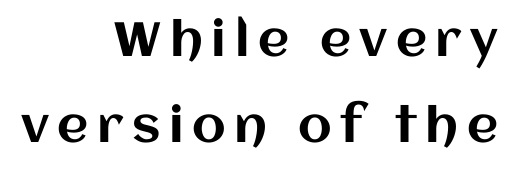
{"italic": "no", "width": "normal", "stroke_contrast": "medium", "x_height": "large", "monospaced": "no", "underline": "no", "align": "right", "line_spacing_ratio": 1.79, "glyph_px": 48}
